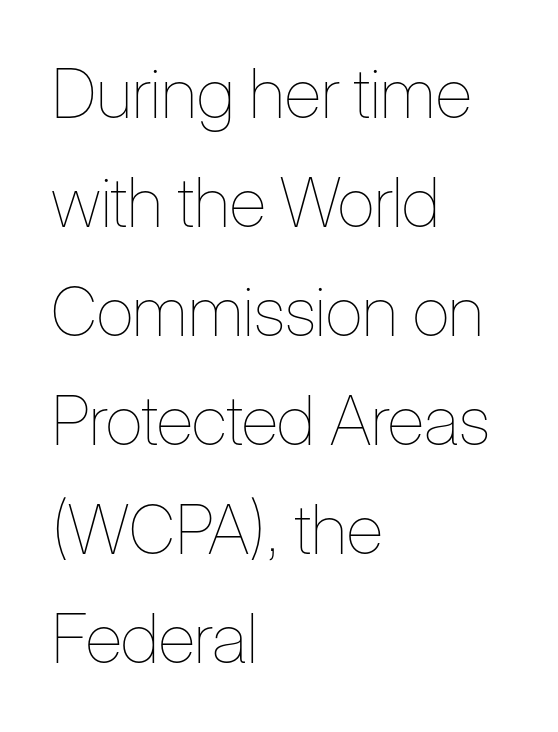
Type without underlining. This rendering uses left alignment, leaving the right contour irregular. Characters remain perfectly vertical along every line. The weight would be labelled regular, book, light, or lighter still. Regular leading. Proportional: the letters do not fall into vertical columns.
